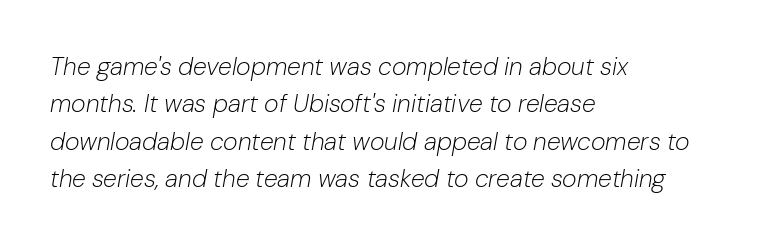
Q: Is the text bold? A: No.
Q: Is the text italic (slanted)? A: Yes, it leans right by about 10 degrees.
Q: Is the text underlined? A: No.
Q: How is the paragraph aligned? A: Left-aligned.
Q: Is the spacing between letters normal or unusually wide? A: Normal.
Q: Is the spacing between lines tight, normal or loose? A: Normal.
